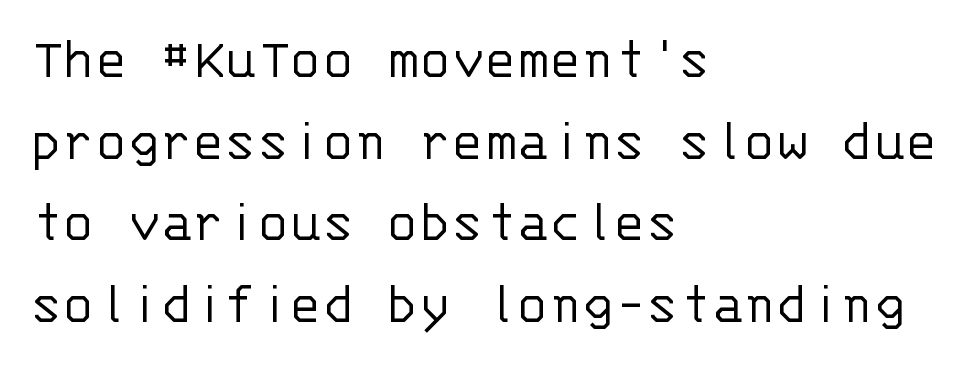
This rendering employs a face without finishing strokes, i.e., a sans-serif. Descenders are the only things crossing below the line. The weight tops out at a normal text grade. A classic flush-left, rag-right setting is used for this passage. Looks like terminal output: every glyph gets an equal slot. Ascenders rise straight up at ninety degrees.
